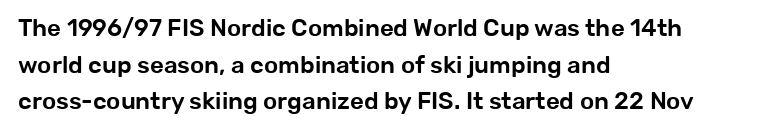
The image shows 24 px text type, upright; set left-aligned, normal line spacing (1.53x), normal letter spacing, not underlined.
